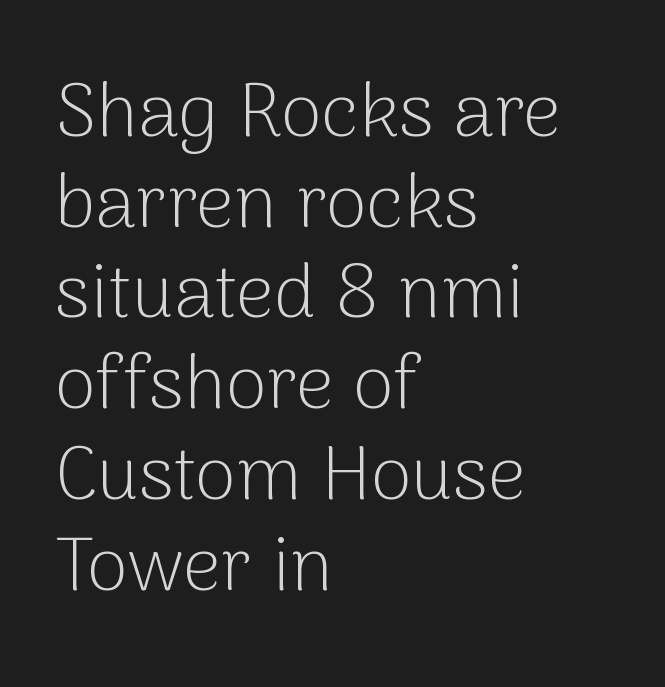
The image shows 75 px light sans-serif type, upright; set left-aligned, line spacing 1.21x, normal letter spacing, not underlined; low stroke contrast and a medium x-height.
